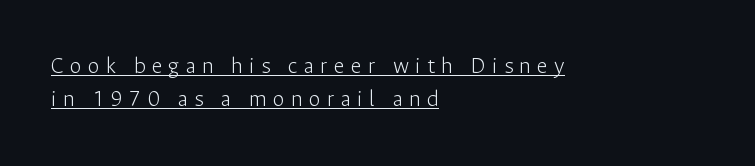
This block has exactly the height ordinary leading produces. Horizontally, the lines are justified to the leading edge only. The sample's only ornament is a line tracing under the words. The strokes carry an ordinary text weight at most. Upright lettering throughout.
